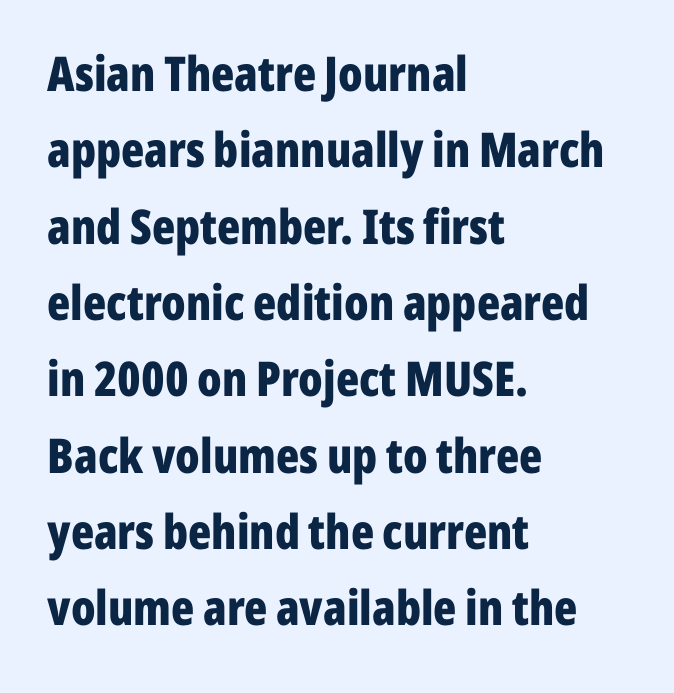
The image shows 48 px bold, condensed sans-serif type, upright; set left-aligned, normal line spacing (1.59x), normal letter spacing, not underlined; low stroke contrast and a medium x-height.
